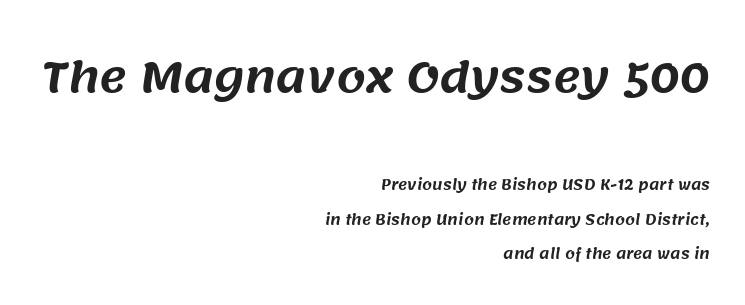
Q: Is the typeface a serif or a sans-serif typeface? A: Sans-serif.
Q: Is the text underlined? A: No.
Q: How is the paragraph aligned? A: Right-aligned.
Q: Is the spacing between letters normal or unusually wide? A: Normal.
Q: Is the spacing between lines tight, normal or loose? A: Loose.
Q: Which block of text is set in a larger size, the first (top) or the second (bottom)? A: The first (top) one.
Q: Width (condensed, normal, or wide)? A: Normal.
Q: Stroke contrast? A: Medium.
Q: x-height? A: Large.
Q: Monospaced? A: No.
